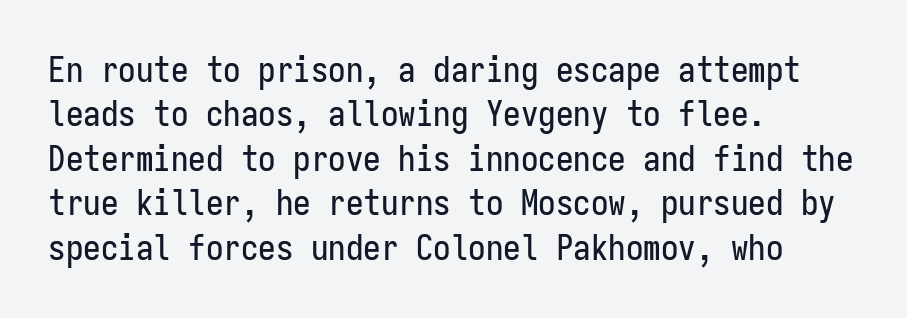
Q: Is the text italic (slanted)? A: No, it is upright.
Q: Is the typeface a serif or a sans-serif typeface? A: Sans-serif.
Q: Is the text underlined? A: No.
Q: How is the paragraph aligned? A: Left-aligned.
Q: Is the spacing between letters normal or unusually wide? A: Normal.
Q: Is the spacing between lines tight, normal or loose? A: Normal.
Q: Width (condensed, normal, or wide)? A: Condensed.
Q: Stroke contrast? A: Low.
Q: x-height? A: Medium.
Q: Monospaced? A: Yes.
